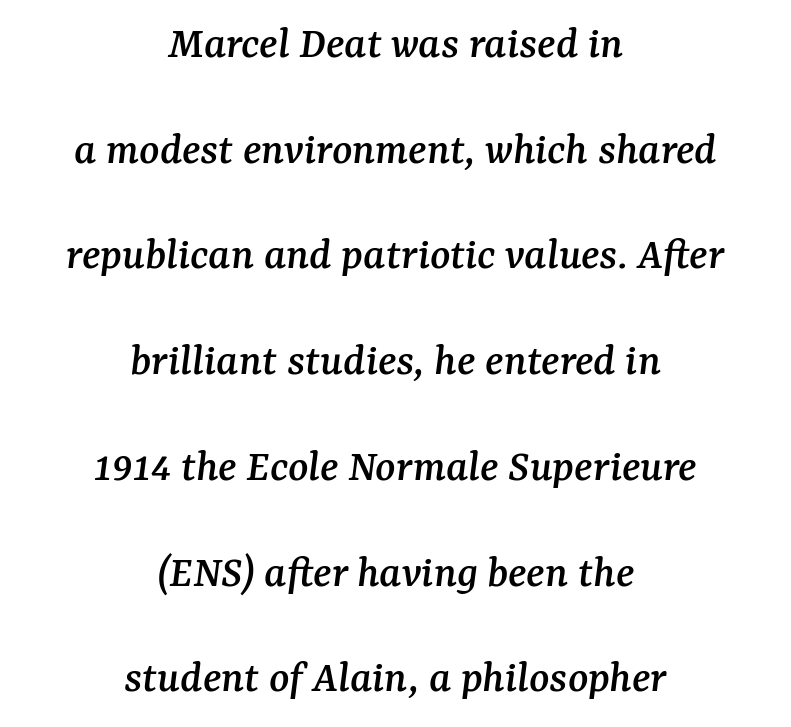
{"serif": "yes", "italic": "yes", "lean": "right", "slant_degrees": 7, "width": "normal", "stroke_contrast": "medium", "x_height": "medium", "monospaced": "no", "underline": "no", "align": "center", "line_spacing": "loose", "line_spacing_ratio": 2.25, "letter_spacing": "normal", "letter_spacing_em": 0.0, "glyph_px": 47}
